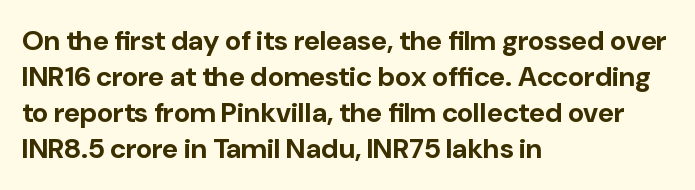
{"serif": "no", "italic": "no", "bold": "yes", "weight": "bold", "width": "normal", "stroke_contrast": "low", "x_height": "medium", "monospaced": "no", "underline": "no", "align": "left", "line_spacing": "normal", "line_spacing_ratio": 1.29, "letter_spacing": "normal", "letter_spacing_em": 0.0, "glyph_px": 28}
